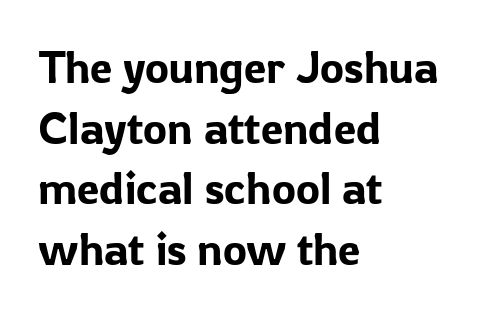
The space directly below the letters is spotless. Each line starts at the same left margin while the right side varies. Designer's note — italics off, roman on. The rendering uses natural spacing where letterforms have individual widths. Short note: letters normally spaced.
